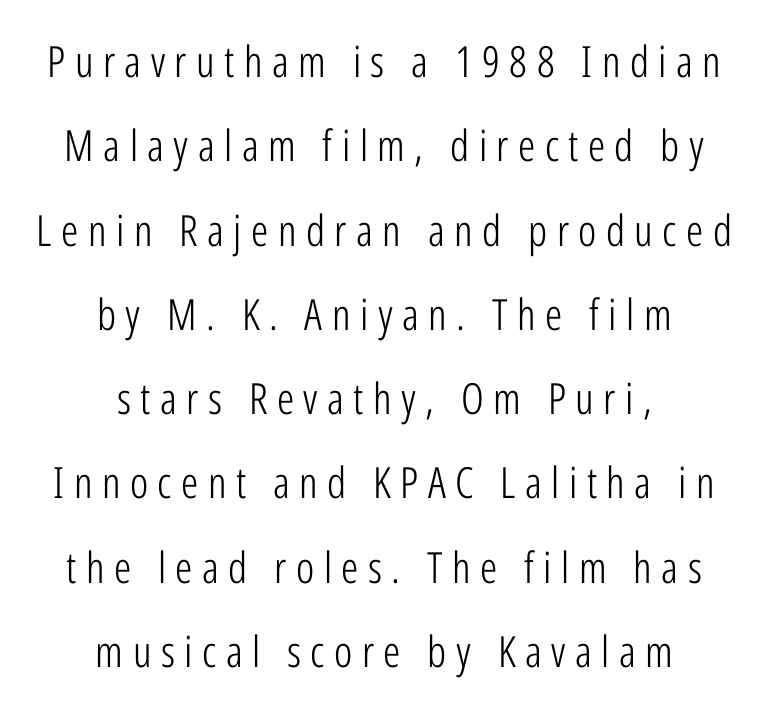
{"serif": "no", "italic": "no", "bold": "no", "weight": "light", "width": "condensed", "stroke_contrast": "low", "x_height": "medium", "monospaced": "no", "underline": "no", "align": "center", "line_spacing": "loose", "line_spacing_ratio": 1.96, "letter_spacing": "wide", "letter_spacing_em": 0.22, "glyph_px": 43}
